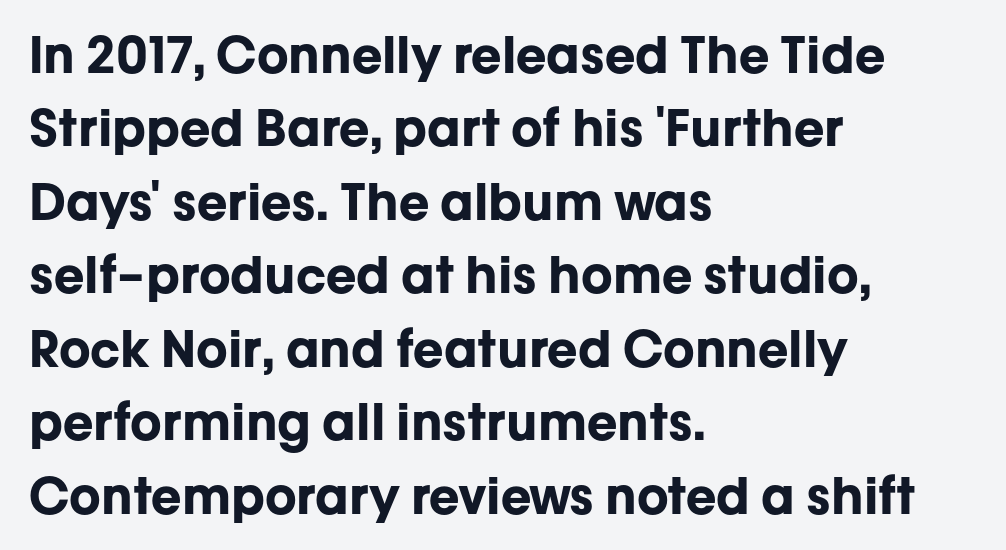
The image shows 50 px bold sans-serif type, upright; set left-aligned, normal line spacing (1.47x), normal letter spacing, not underlined; low stroke contrast and a medium x-height.
